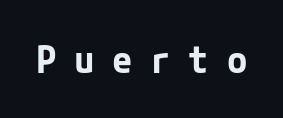
The image shows 37 px bold sans-serif type, upright; set unusually wide letter spacing (+0.48 em), not underlined; low stroke contrast and a medium x-height.
